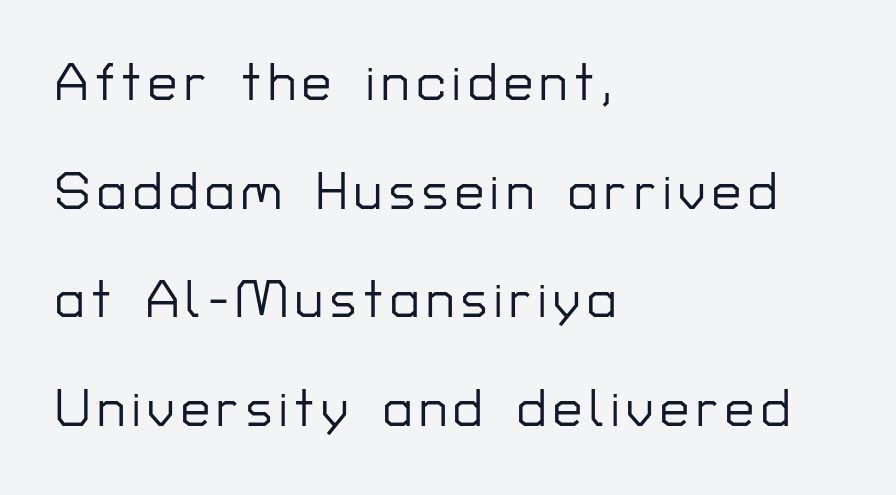
{"serif": "no", "italic": "no", "width": "normal", "stroke_contrast": "low", "x_height": "medium", "monospaced": "no", "underline": "no", "align": "left", "line_spacing": "loose", "line_spacing_ratio": 2.09, "glyph_px": 52}
